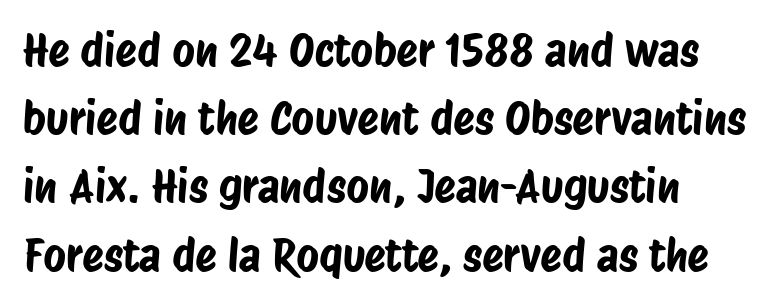
Q: Is the typeface a serif or a sans-serif typeface? A: Sans-serif.
Q: Is the text underlined? A: No.
Q: How is the paragraph aligned? A: Left-aligned.
Q: Is the spacing between letters normal or unusually wide? A: Normal.
Q: Is the spacing between lines tight, normal or loose? A: Normal.
Q: Width (condensed, normal, or wide)? A: Condensed.
Q: Stroke contrast? A: Low.
Q: x-height? A: Large.
Q: Monospaced? A: No.
